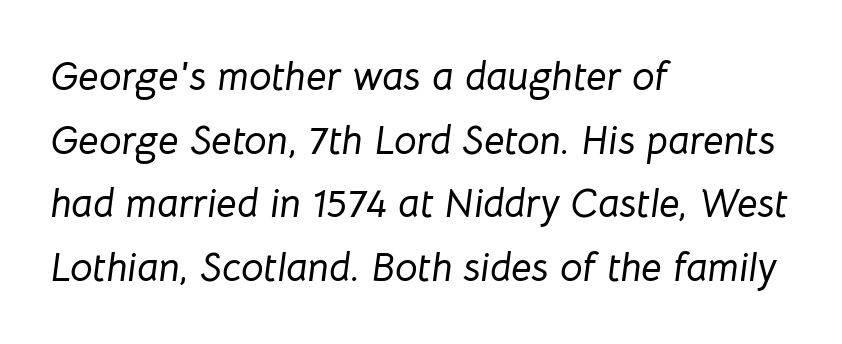
Is there much room between lines? A standard amount, neither cramped nor airy. Does the lettering tilt? It does — this is italic. The specimen omits any rule beneath the text block's lines. Nobody touched the tracking dial on this one.
